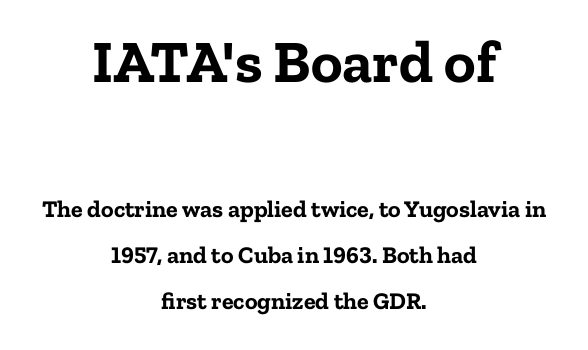
Q: Is the text bold? A: Yes.
Q: Is the text italic (slanted)? A: No, it is upright.
Q: Is the typeface a serif or a sans-serif typeface? A: Serif.
Q: Is the text underlined? A: No.
Q: How is the paragraph aligned? A: Centered.
Q: Is the spacing between letters normal or unusually wide? A: Normal.
Q: Is the spacing between lines tight, normal or loose? A: Loose.
Q: Which block of text is set in a larger size, the first (top) or the second (bottom)? A: The first (top) one.
Q: Width (condensed, normal, or wide)? A: Normal.
Q: Stroke contrast? A: Low.
Q: x-height? A: Medium.
Q: Monospaced? A: No.
